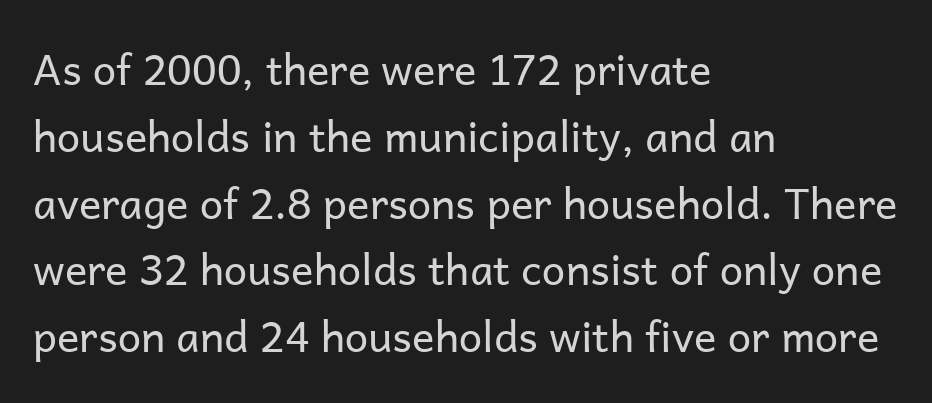
{"serif": "no", "italic": "no", "bold": "no", "weight": "regular", "width": "normal", "stroke_contrast": "low", "x_height": "medium", "monospaced": "no", "underline": "no", "align": "left", "line_spacing": "normal", "line_spacing_ratio": 1.59, "letter_spacing": "normal", "letter_spacing_em": 0.0, "glyph_px": 42}
